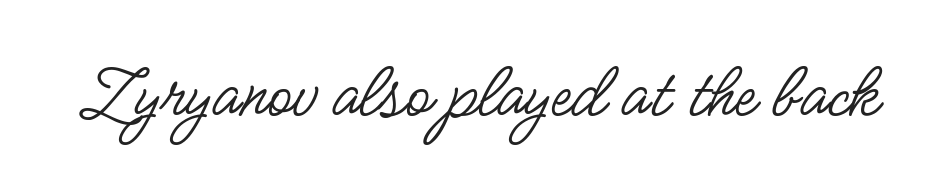
Q: Is the text bold? A: No.
Q: Is the text italic (slanted)? A: Yes.
Q: Is the typeface a serif or a sans-serif typeface? A: Sans-serif.
Q: Is the text underlined? A: No.
Q: Is the spacing between letters normal or unusually wide? A: Normal.
Q: Width (condensed, normal, or wide)? A: Condensed.
Q: Stroke contrast? A: Low.
Q: x-height? A: Small.
Q: Monospaced? A: No.
